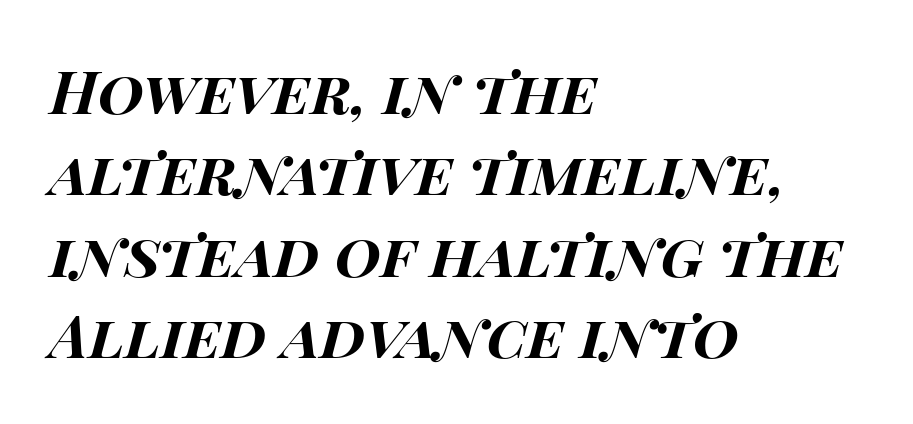
The image shows 59 px bold, wide type, italic (leaning right); set left-aligned, normal line spacing (1.38x), normal letter spacing, not underlined; high stroke contrast and a large x-height.
